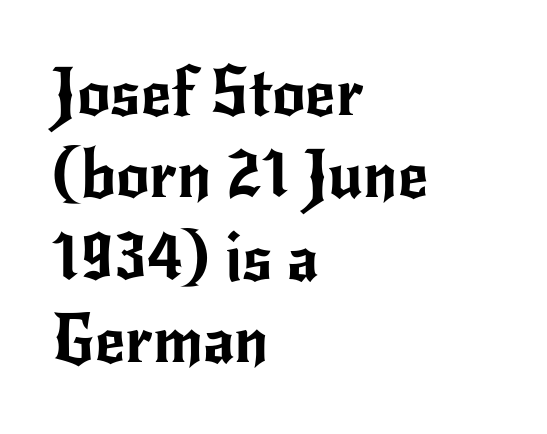
{"serif": "no", "italic": "no", "width": "normal", "stroke_contrast": "low", "x_height": "small", "monospaced": "no", "underline": "no", "align": "left", "line_spacing": "normal", "line_spacing_ratio": 1.25, "letter_spacing": "normal", "letter_spacing_em": 0.0, "glyph_px": 66}
